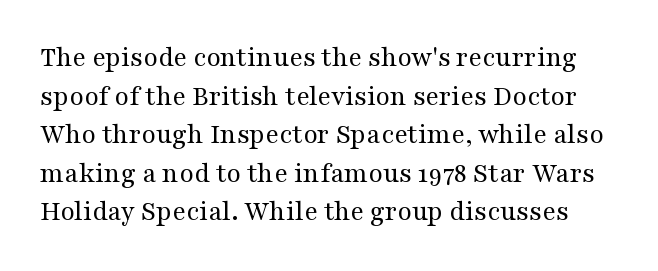
Q: Is the text bold? A: No.
Q: Is the text italic (slanted)? A: No, it is upright.
Q: Is the typeface a serif or a sans-serif typeface? A: Serif.
Q: Is the text underlined? A: No.
Q: Is the spacing between letters normal or unusually wide? A: Normal.
Q: Is the spacing between lines tight, normal or loose? A: Normal.
Q: Width (condensed, normal, or wide)? A: Wide.
Q: Stroke contrast? A: Medium.
Q: x-height? A: Medium.
Q: Monospaced? A: No.
